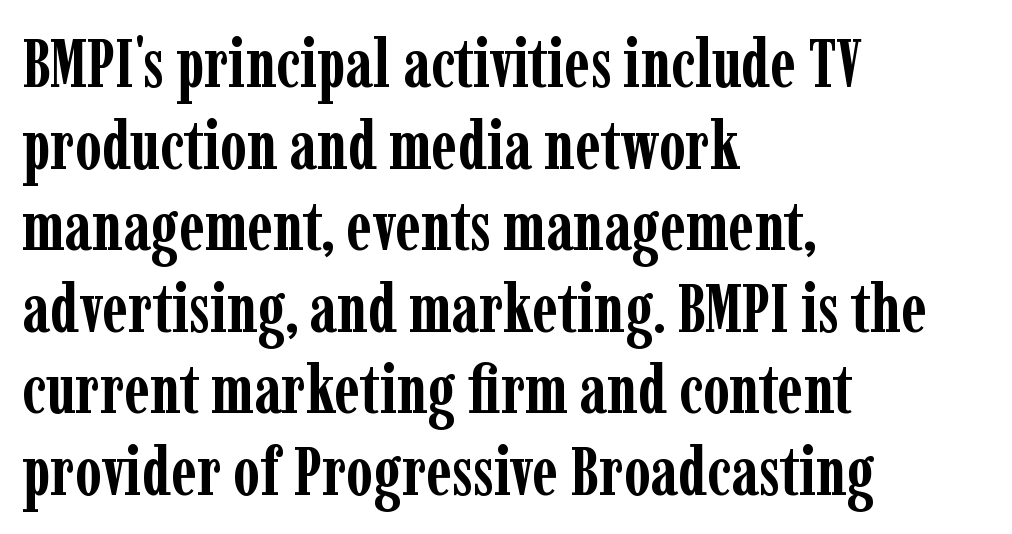
Q: Is the text bold? A: Yes.
Q: Is the text italic (slanted)? A: No, it is upright.
Q: Is the typeface a serif or a sans-serif typeface? A: Serif.
Q: Is the text underlined? A: No.
Q: How is the paragraph aligned? A: Left-aligned.
Q: Is the spacing between letters normal or unusually wide? A: Normal.
Q: Width (condensed, normal, or wide)? A: Condensed.
Q: Stroke contrast? A: Low.
Q: x-height? A: Medium.
Q: Monospaced? A: No.
